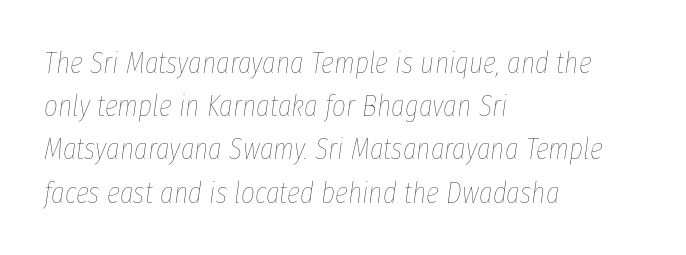
Q: Is the text bold? A: No.
Q: Is the text italic (slanted)? A: Yes, it leans right by about 8 degrees.
Q: Is the text underlined? A: No.
Q: How is the paragraph aligned? A: Left-aligned.
Q: Is the spacing between letters normal or unusually wide? A: Normal.
Q: Is the spacing between lines tight, normal or loose? A: Normal.
Q: Width (condensed, normal, or wide)? A: Condensed.
Q: Stroke contrast? A: Low.
Q: x-height? A: Medium.
Q: Monospaced? A: No.
